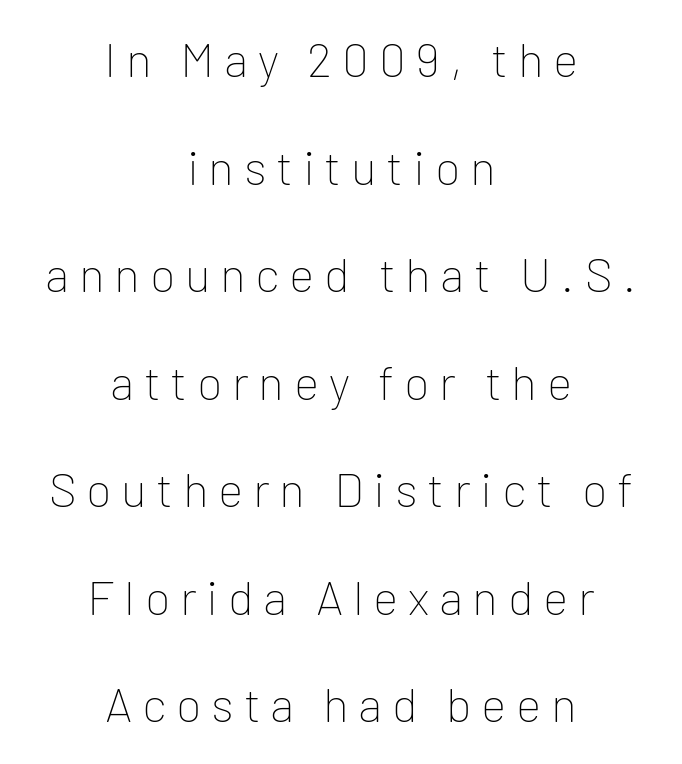
Q: Is the text bold? A: No.
Q: Is the text italic (slanted)? A: No, it is upright.
Q: Is the typeface a serif or a sans-serif typeface? A: Sans-serif.
Q: Is the text underlined? A: No.
Q: How is the paragraph aligned? A: Centered.
Q: Is the spacing between letters normal or unusually wide? A: Unusually wide.
Q: Is the spacing between lines tight, normal or loose? A: Loose.
Q: Width (condensed, normal, or wide)? A: Normal.
Q: Stroke contrast? A: Low.
Q: x-height? A: Medium.
Q: Monospaced? A: No.
